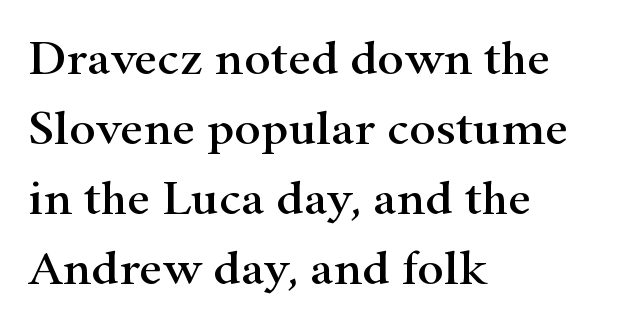
Q: Is the text italic (slanted)? A: No, it is upright.
Q: Is the typeface a serif or a sans-serif typeface? A: Serif.
Q: Is the text underlined? A: No.
Q: How is the paragraph aligned? A: Left-aligned.
Q: Is the spacing between letters normal or unusually wide? A: Normal.
Q: Is the spacing between lines tight, normal or loose? A: Normal.
Q: Width (condensed, normal, or wide)? A: Wide.
Q: Stroke contrast? A: High.
Q: x-height? A: Small.
Q: Monospaced? A: No.
